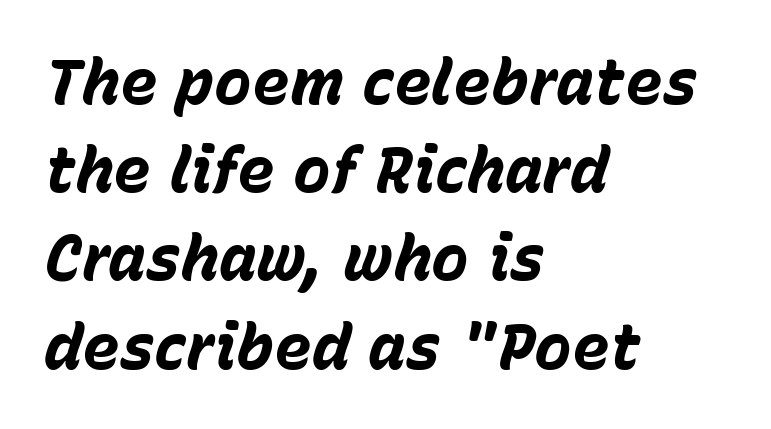
Q: Is the text bold? A: Yes.
Q: Is the text italic (slanted)? A: Yes, it leans right by about 15 degrees.
Q: Is the text underlined? A: No.
Q: How is the paragraph aligned? A: Left-aligned.
Q: Is the spacing between letters normal or unusually wide? A: Normal.
Q: Is the spacing between lines tight, normal or loose? A: Normal.
Q: Width (condensed, normal, or wide)? A: Normal.
Q: Stroke contrast? A: Low.
Q: x-height? A: Medium.
Q: Monospaced? A: No.
